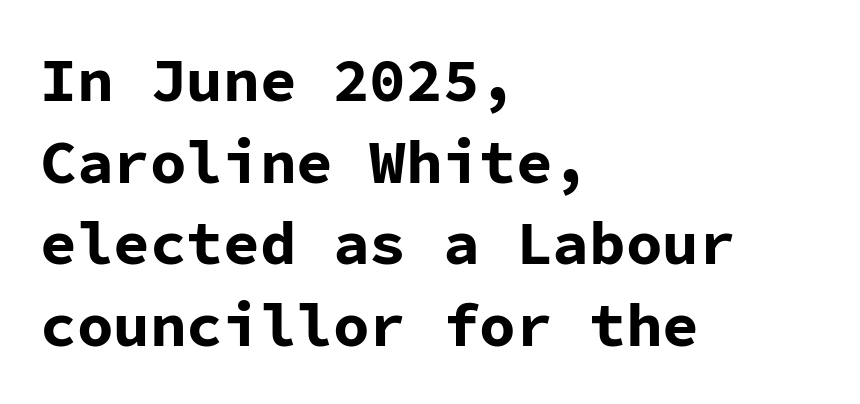
Reading down the column, the eye jumps a familiar distance to each next line. Caption: standard tracking, unaltered. Posture: upright roman. A typesetter would label this face a sans.
